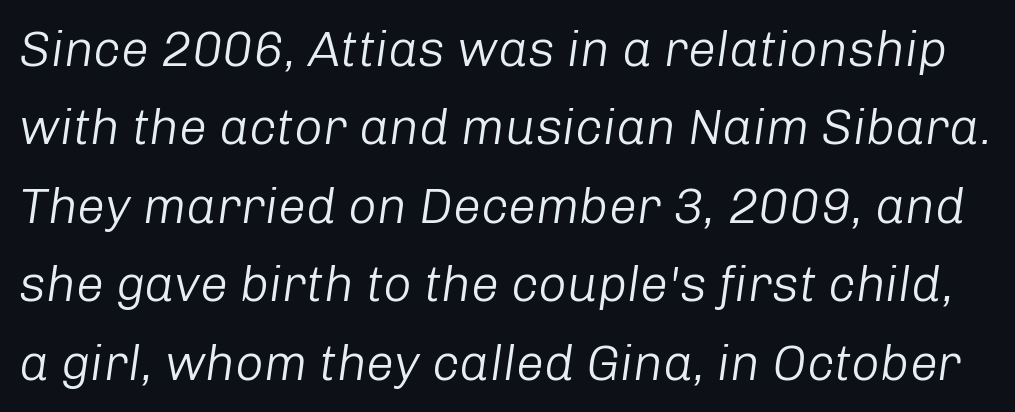
{"italic": "yes", "lean": "right", "slant_degrees": 8, "bold": "no", "weight": "light", "width": "normal", "stroke_contrast": "low", "x_height": "medium", "monospaced": "no", "underline": "no", "line_spacing": "normal", "line_spacing_ratio": 1.57, "letter_spacing": "normal", "letter_spacing_em": 0.0, "glyph_px": 50}
